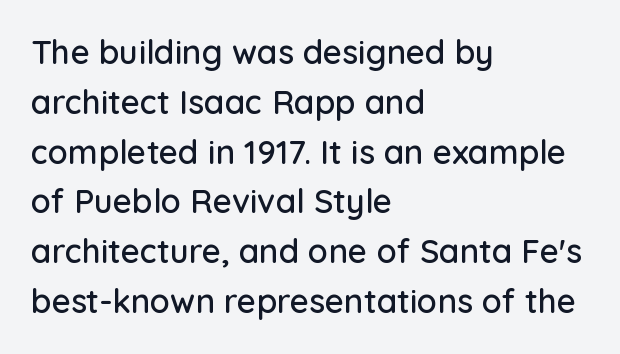
{"serif": "no", "italic": "no", "width": "normal", "stroke_contrast": "low", "x_height": "medium", "monospaced": "no", "underline": "no", "align": "left", "line_spacing": "normal", "line_spacing_ratio": 1.51, "letter_spacing": "normal", "letter_spacing_em": 0.0, "glyph_px": 33}
